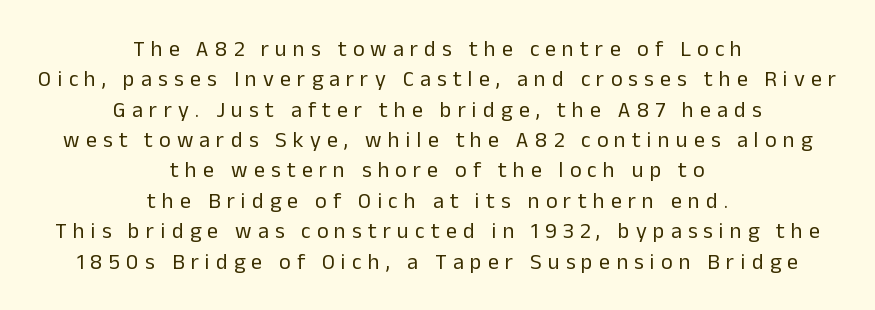
{"italic": "no", "bold": "no", "underline": "no", "align": "center", "line_spacing": "normal", "line_spacing_ratio": 1.38, "letter_spacing": "wide", "letter_spacing_em": 0.28, "glyph_px": 22}
